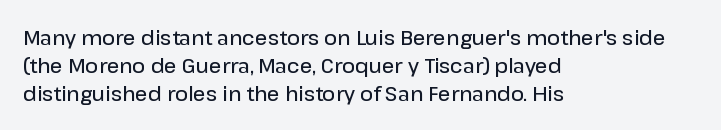
{"italic": "no", "bold": "semi", "underline": "no", "align": "left", "line_spacing": "normal", "line_spacing_ratio": 1.4, "letter_spacing": "normal", "letter_spacing_em": 0.0, "glyph_px": 20}
